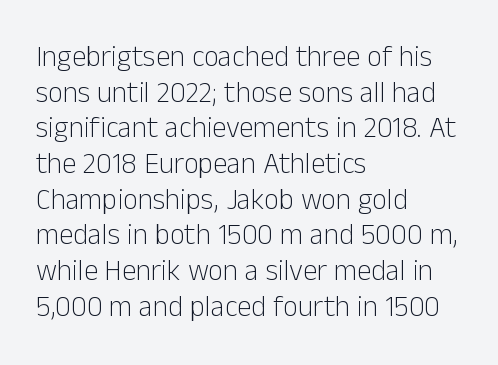
The image shows 29 px light sans-serif type, upright; set left-aligned, line spacing 1.23x, normal letter spacing, not underlined; low stroke contrast and a medium x-height.
